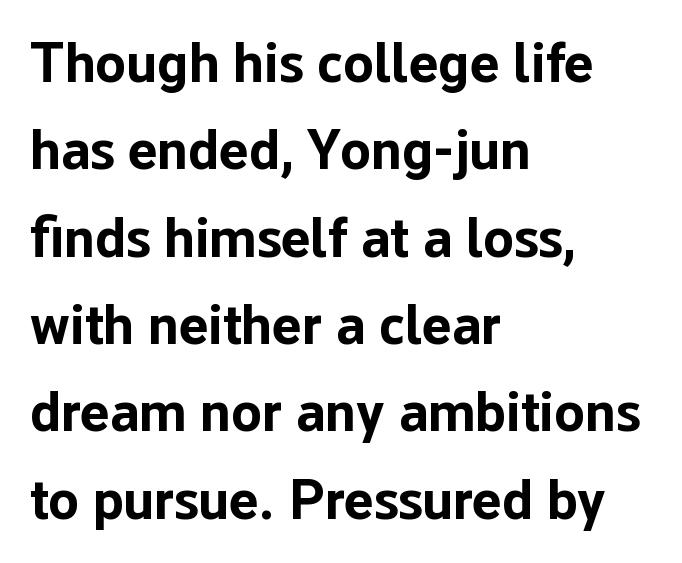
Q: Is the text bold? A: Yes.
Q: Is the text italic (slanted)? A: No, it is upright.
Q: Is the typeface a serif or a sans-serif typeface? A: Sans-serif.
Q: Is the text underlined? A: No.
Q: How is the paragraph aligned? A: Left-aligned.
Q: Is the spacing between letters normal or unusually wide? A: Normal.
Q: Is the spacing between lines tight, normal or loose? A: Normal.
Q: Width (condensed, normal, or wide)? A: Normal.
Q: Stroke contrast? A: Low.
Q: x-height? A: Medium.
Q: Monospaced? A: No.
